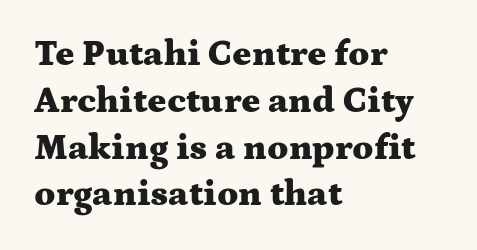
Is there any slant? The stems are plumb. Do the characters align in a grid? No, the font is proportional. No word sits above an underline. These lines sit exactly where default settings would place them. The line texture is even and compact thanks to regular tracking.
